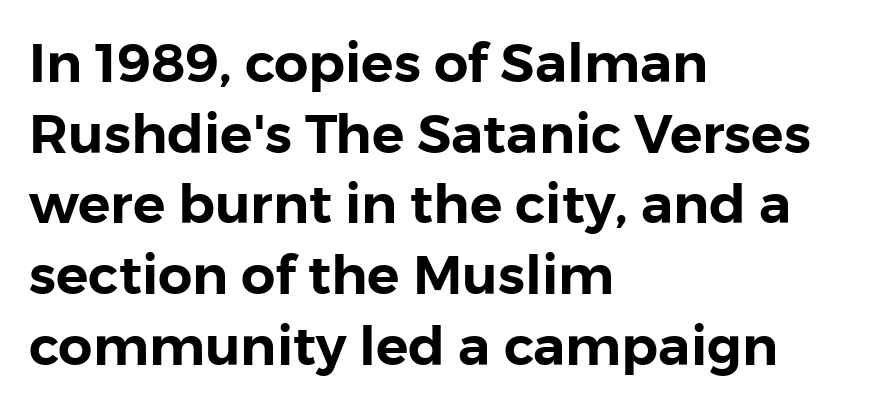
The image shows 54 px sans-serif type, upright; set left-aligned, normal line spacing (1.31x), normal letter spacing, not underlined; low stroke contrast and a medium x-height.
